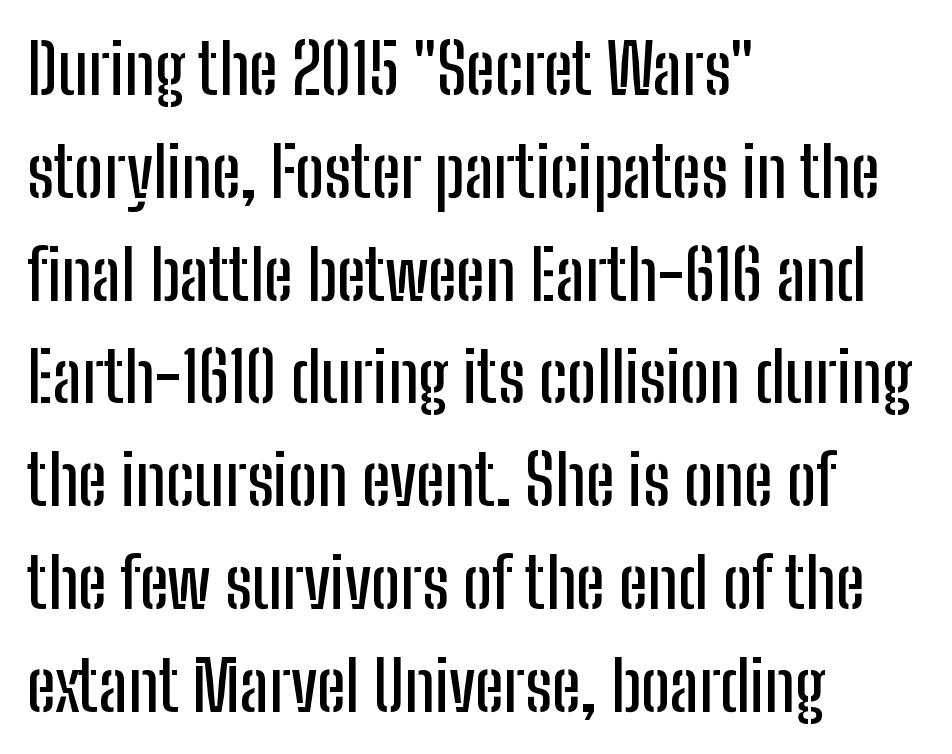
{"serif": "no", "italic": "no", "width": "condensed", "stroke_contrast": "low", "x_height": "medium", "monospaced": "no", "underline": "no", "align": "left", "line_spacing": "normal", "line_spacing_ratio": 1.49, "letter_spacing": "normal", "letter_spacing_em": 0.0, "glyph_px": 69}
